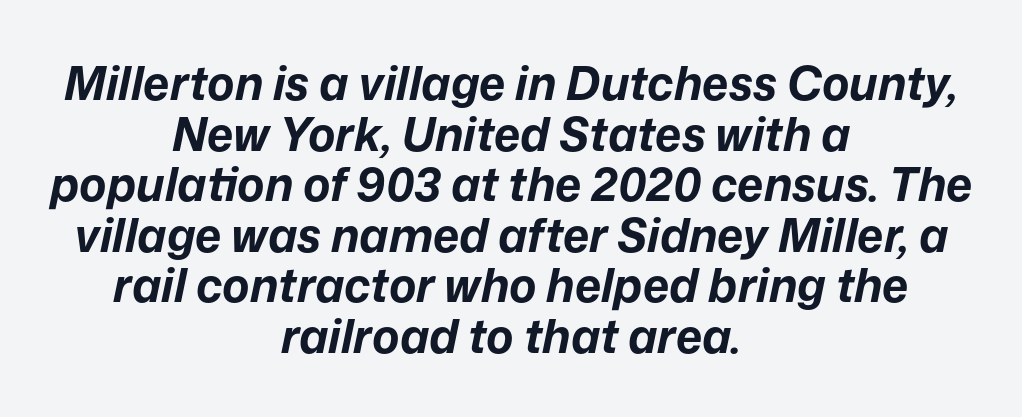
The image shows 46 px bold type, italic (leaning right); set centered, tight line spacing (1.1x), normal letter spacing, not underlined; low stroke contrast and a medium x-height.
